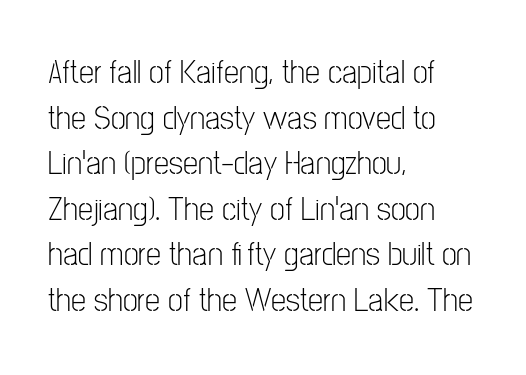
{"serif": "no", "italic": "no", "bold": "no", "weight": "light", "width": "condensed", "stroke_contrast": "low", "x_height": "medium", "monospaced": "no", "underline": "no", "align": "left", "line_spacing": "normal", "line_spacing_ratio": 1.34, "letter_spacing": "normal", "letter_spacing_em": 0.0, "glyph_px": 34}
